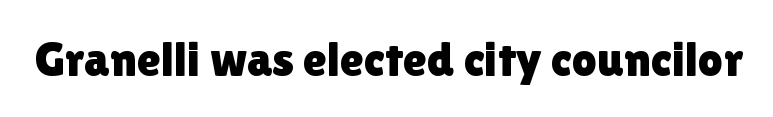
Note the varied advance widths — an 'i' is clearly narrower than an 'm'. Only glyphs here, with clear space below each row. Rendered with straight, roman letterforms. The characters display no serif detailing; their extremities are plain. The rendering keeps characters at their native spacing.
